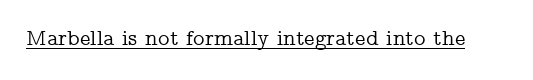
The image shows 22 px text type, upright; set normal letter spacing, underlined.
